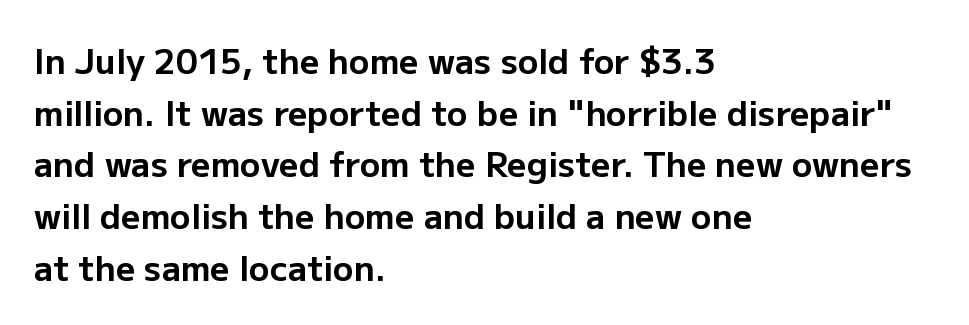
Q: Is the text bold? A: Yes.
Q: Is the text italic (slanted)? A: No, it is upright.
Q: Is the typeface a serif or a sans-serif typeface? A: Sans-serif.
Q: Is the text underlined? A: No.
Q: How is the paragraph aligned? A: Left-aligned.
Q: Is the spacing between letters normal or unusually wide? A: Normal.
Q: Is the spacing between lines tight, normal or loose? A: Normal.
Q: Width (condensed, normal, or wide)? A: Normal.
Q: Stroke contrast? A: Low.
Q: x-height? A: Medium.
Q: Monospaced? A: No.
